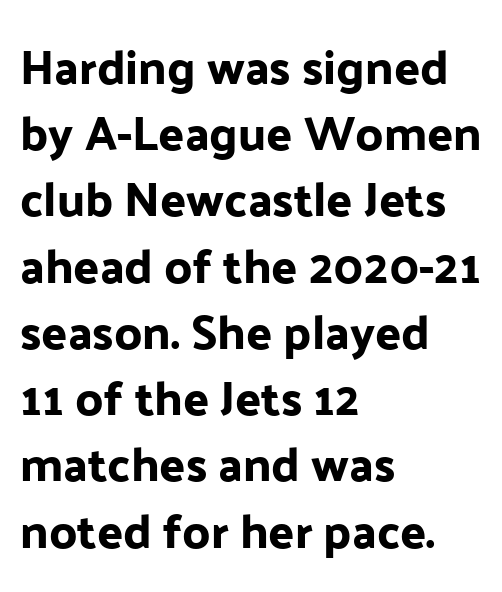
Q: Is the text italic (slanted)? A: No, it is upright.
Q: Is the typeface a serif or a sans-serif typeface? A: Sans-serif.
Q: Is the text underlined? A: No.
Q: How is the paragraph aligned? A: Left-aligned.
Q: Is the spacing between letters normal or unusually wide? A: Normal.
Q: Is the spacing between lines tight, normal or loose? A: Normal.
Q: Width (condensed, normal, or wide)? A: Normal.
Q: Stroke contrast? A: Low.
Q: x-height? A: Medium.
Q: Monospaced? A: No.
